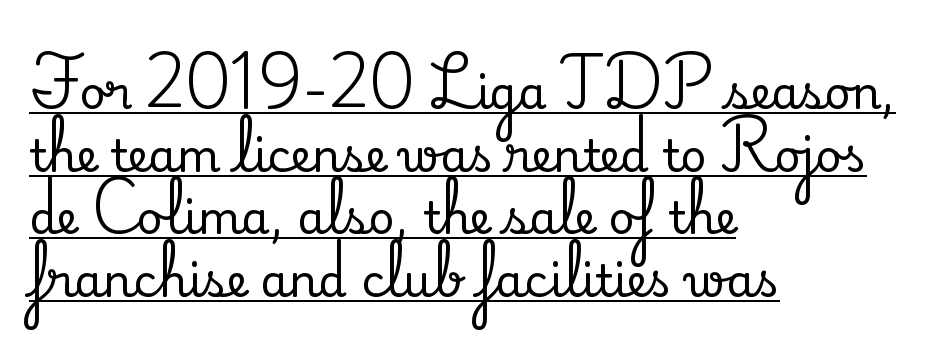
Q: Is the text italic (slanted)? A: No, it is upright.
Q: Is the typeface a serif or a sans-serif typeface? A: Serif.
Q: Is the text underlined? A: Yes.
Q: How is the paragraph aligned? A: Left-aligned.
Q: Is the spacing between letters normal or unusually wide? A: Normal.
Q: Is the spacing between lines tight, normal or loose? A: Normal.
Q: Width (condensed, normal, or wide)? A: Normal.
Q: Stroke contrast? A: Medium.
Q: x-height? A: Small.
Q: Monospaced? A: No.
